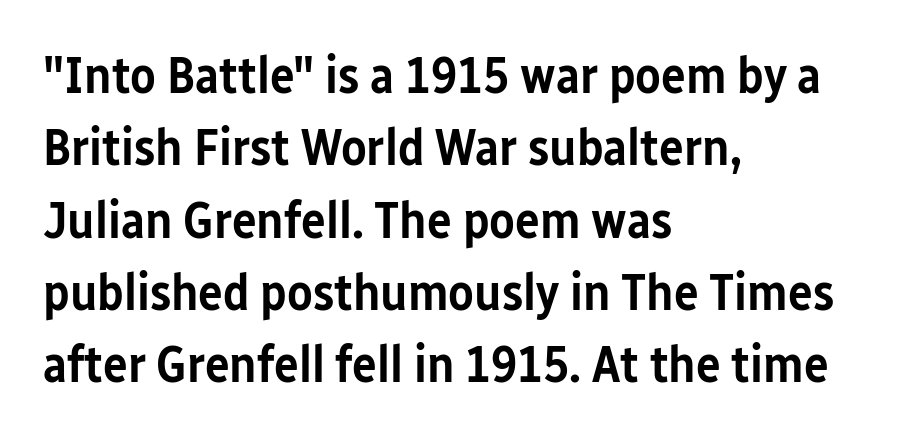
The image shows 52 px semibold, condensed sans-serif type, upright; set left-aligned, normal line spacing (1.39x), normal letter spacing, not underlined; low stroke contrast and a medium x-height.
